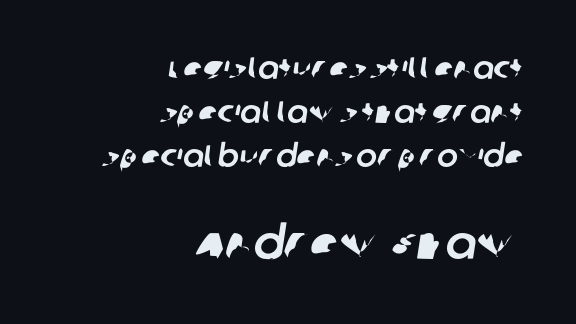
{"serif": "no", "width": "normal", "stroke_contrast": "low", "x_height": "large", "monospaced": "no", "underline": "no", "align": "right", "line_spacing": "normal", "line_spacing_ratio": 1.42, "letter_spacing": "normal", "letter_spacing_em": 0.0, "larger_block": "second", "size_ratio": 1.48, "glyph_px": 46}
